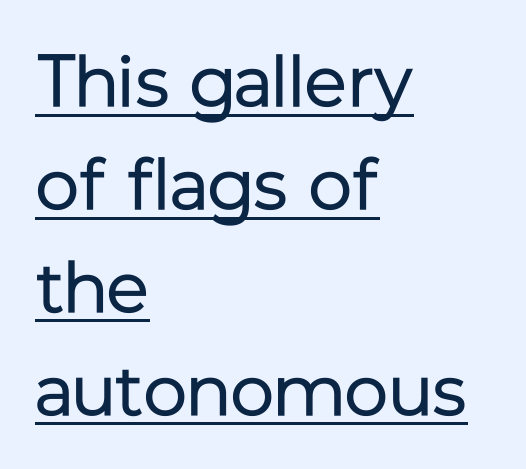
Somebody hit Ctrl+U on this one — the words are underlined. Nobody touched the tracking dial on this one. Posture: upright roman. The text block is weighted toward the left margin, trailing off unevenly rightward. Heft: none added — not bold.
